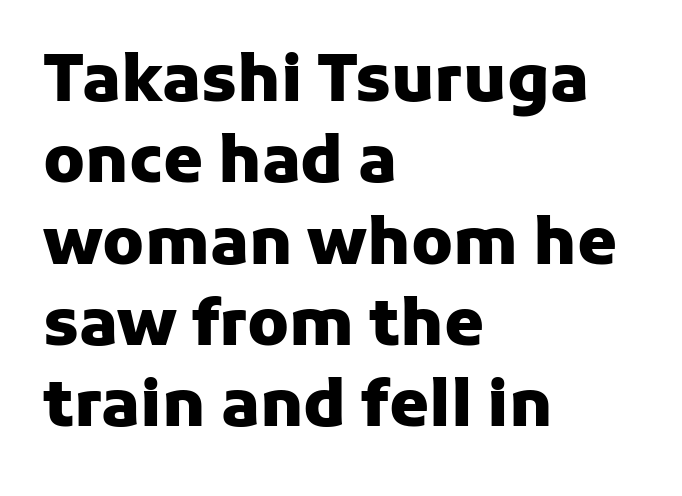
Q: Is the text bold? A: Yes.
Q: Is the text italic (slanted)? A: No, it is upright.
Q: Is the typeface a serif or a sans-serif typeface? A: Sans-serif.
Q: Is the text underlined? A: No.
Q: How is the paragraph aligned? A: Left-aligned.
Q: Is the spacing between letters normal or unusually wide? A: Normal.
Q: Is the spacing between lines tight, normal or loose? A: Normal.
Q: Width (condensed, normal, or wide)? A: Normal.
Q: Stroke contrast? A: Low.
Q: x-height? A: Medium.
Q: Monospaced? A: No.
